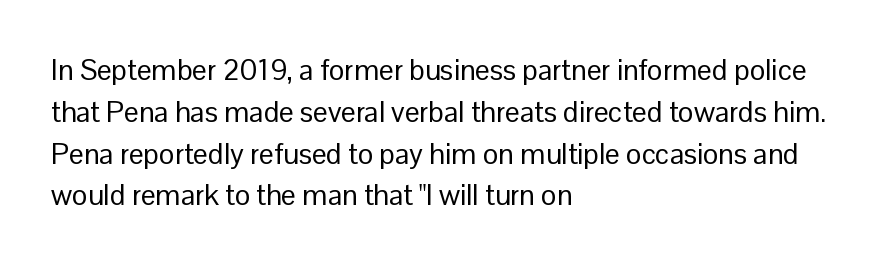
The image shows 29 px regular-weight sans-serif type, upright; set left-aligned, normal line spacing (1.44x), normal letter spacing, not underlined; low stroke contrast and a medium x-height.
